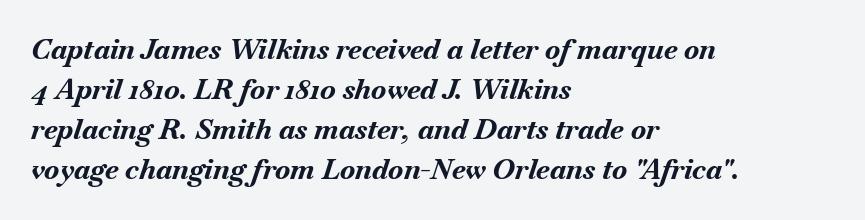
Default kerning and tracking; the words read as compact shapes. The typesetter chose a ragged-right arrangement here. Rows of type keep a routine distance in the vertical direction. The axis of the letterforms is tilted away from vertical. Words float on clear page, feet unadorned. Weight: bold.
